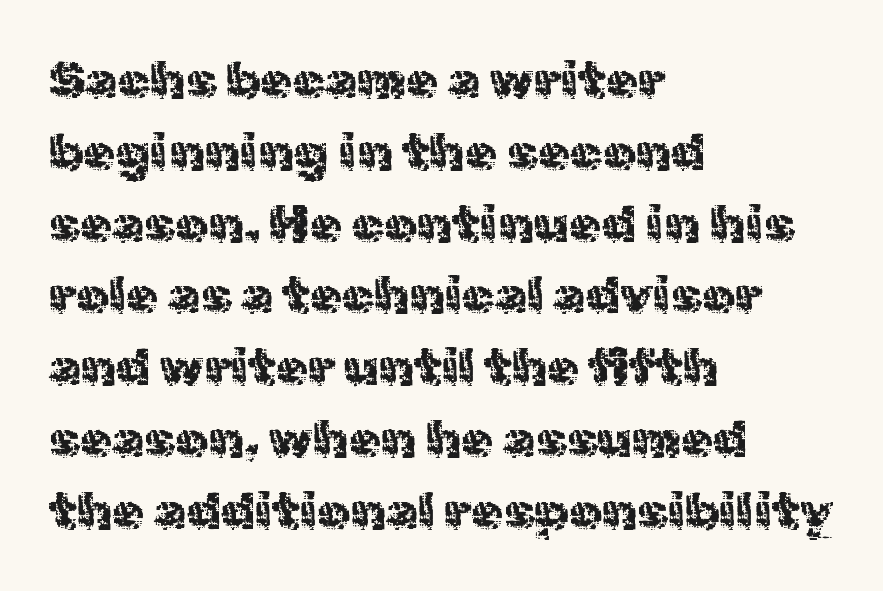
The image shows 52 px regular-weight sans-serif type, upright; set left-aligned, normal line spacing (1.38x), normal letter spacing, not underlined; a medium x-height.
